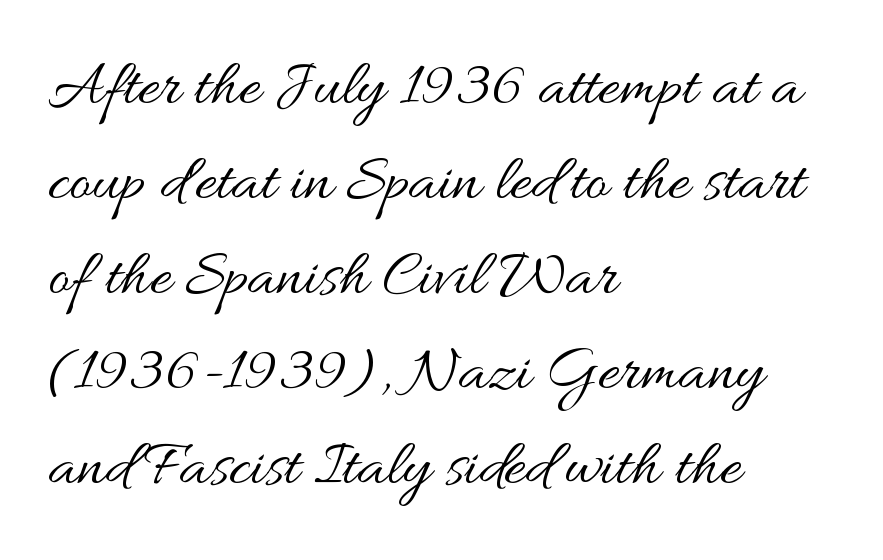
Q: Is the text bold? A: No.
Q: Is the text italic (slanted)? A: Yes.
Q: Is the text underlined? A: No.
Q: How is the paragraph aligned? A: Left-aligned.
Q: Is the spacing between letters normal or unusually wide? A: Normal.
Q: Is the spacing between lines tight, normal or loose? A: Normal.
Q: Width (condensed, normal, or wide)? A: Wide.
Q: Stroke contrast? A: Medium.
Q: x-height? A: Small.
Q: Monospaced? A: No.
